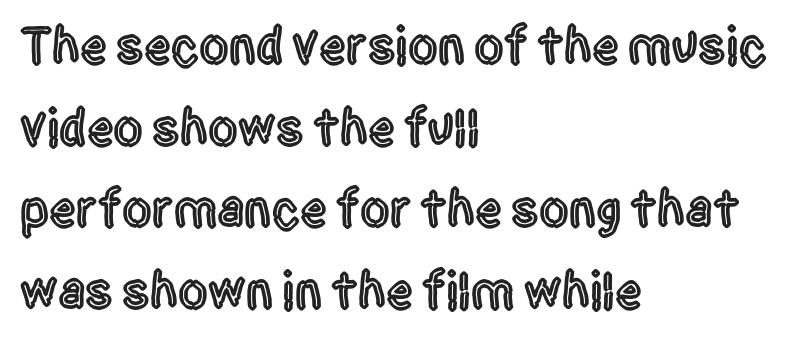
{"serif": "no", "italic": "no", "width": "condensed", "x_height": "large", "monospaced": "no", "underline": "no", "align": "left", "line_spacing": "normal", "line_spacing_ratio": 1.54, "letter_spacing": "normal", "letter_spacing_em": 0.0, "glyph_px": 53}
